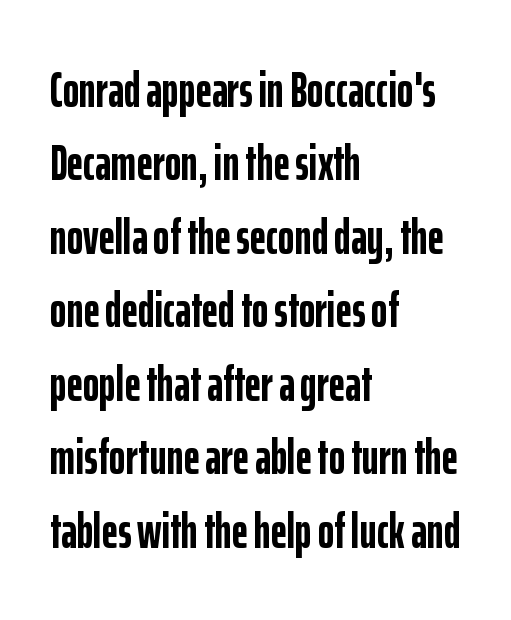
Q: Is the text bold? A: Yes.
Q: Is the text italic (slanted)? A: No, it is upright.
Q: Is the typeface a serif or a sans-serif typeface? A: Sans-serif.
Q: Is the text underlined? A: No.
Q: How is the paragraph aligned? A: Left-aligned.
Q: Is the spacing between letters normal or unusually wide? A: Normal.
Q: Is the spacing between lines tight, normal or loose? A: Normal.
Q: Width (condensed, normal, or wide)? A: Condensed.
Q: Stroke contrast? A: Low.
Q: x-height? A: Medium.
Q: Monospaced? A: No.
